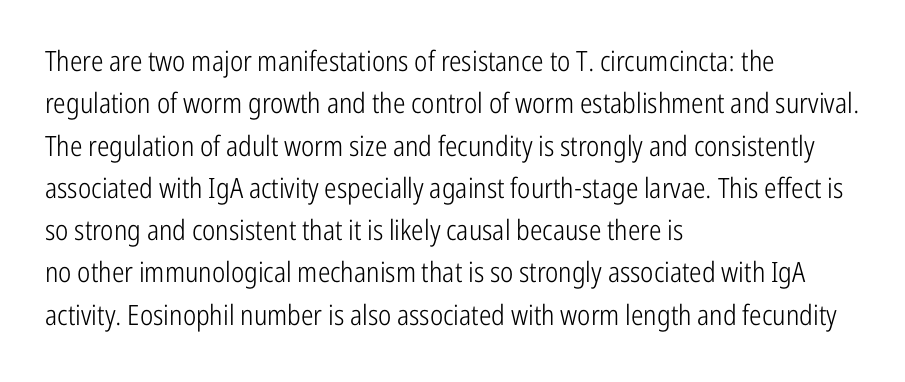
The image shows 28 px light, condensed sans-serif type, upright; set left-aligned, normal line spacing (1.51x), normal letter spacing, not underlined; low stroke contrast and a medium x-height.
